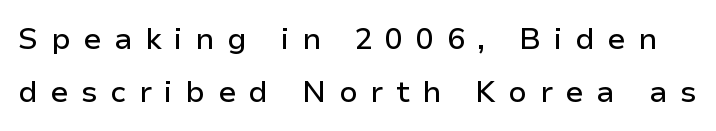
The type is letterspaced generously, with wide tracking. Lines of text with bare space underneath. Nothing sits at the stroke ends, so this counts as sans-serif. Character widths vary here, with narrow letters taking less room than wide ones.
